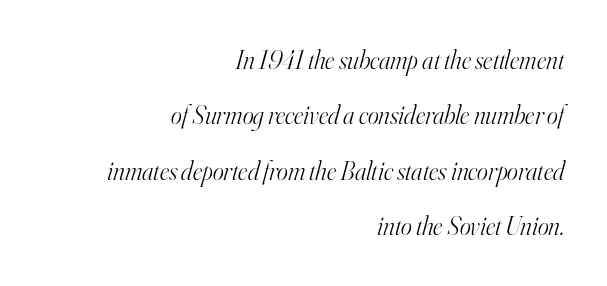
Q: Is the text bold? A: No.
Q: Is the text italic (slanted)? A: Yes, it leans right by about 16 degrees.
Q: Is the text underlined? A: No.
Q: How is the paragraph aligned? A: Right-aligned.
Q: Is the spacing between letters normal or unusually wide? A: Normal.
Q: Is the spacing between lines tight, normal or loose? A: Loose.
